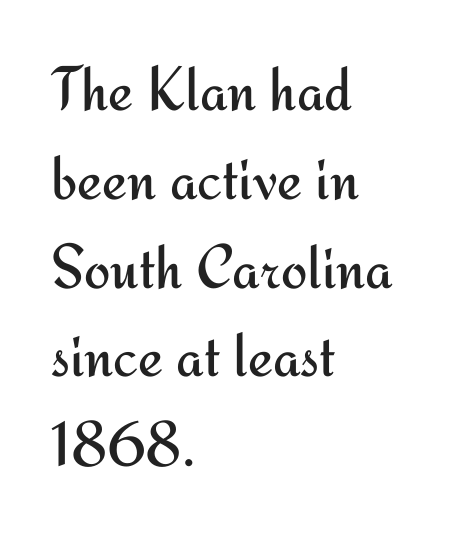
This is roman type, the default non-slanted kind. Line starts are locked; line ends wander. Words float on clear page, feet unadorned. To sum up the face: it is a sans, with no serifs.
